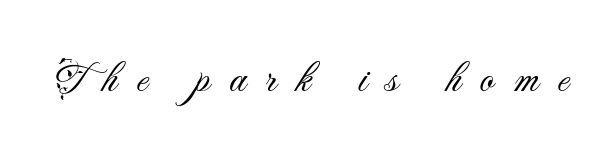
The image shows 43 px light sans-serif type; set unusually wide letter spacing (+0.45 em), not underlined; medium stroke contrast and a small x-height.
